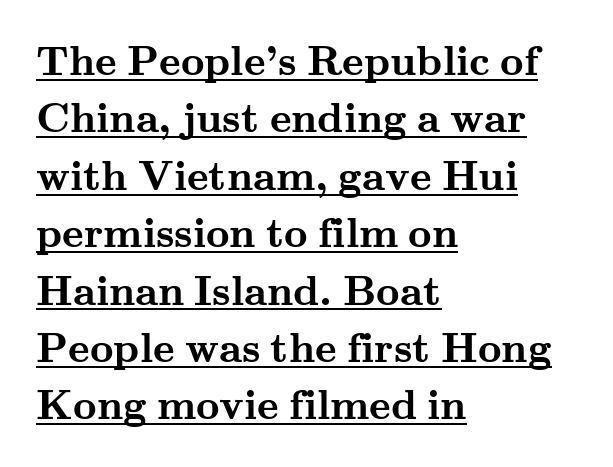
Q: Is the text bold? A: Yes.
Q: Is the text italic (slanted)? A: No, it is upright.
Q: Is the typeface a serif or a sans-serif typeface? A: Serif.
Q: Is the text underlined? A: Yes.
Q: How is the paragraph aligned? A: Left-aligned.
Q: Is the spacing between letters normal or unusually wide? A: Normal.
Q: Is the spacing between lines tight, normal or loose? A: Normal.
Q: Width (condensed, normal, or wide)? A: Wide.
Q: Stroke contrast? A: Medium.
Q: x-height? A: Small.
Q: Monospaced? A: No.
